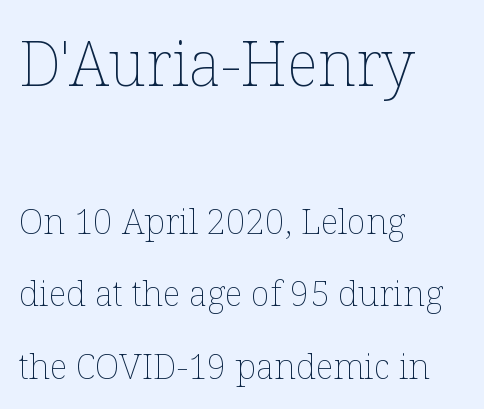
Line spacing here is loose. Each line starts at the same left margin while the right side varies. Italic: no, the glyphs are upright roman. Glance below the letters and you will spot only blank space.
